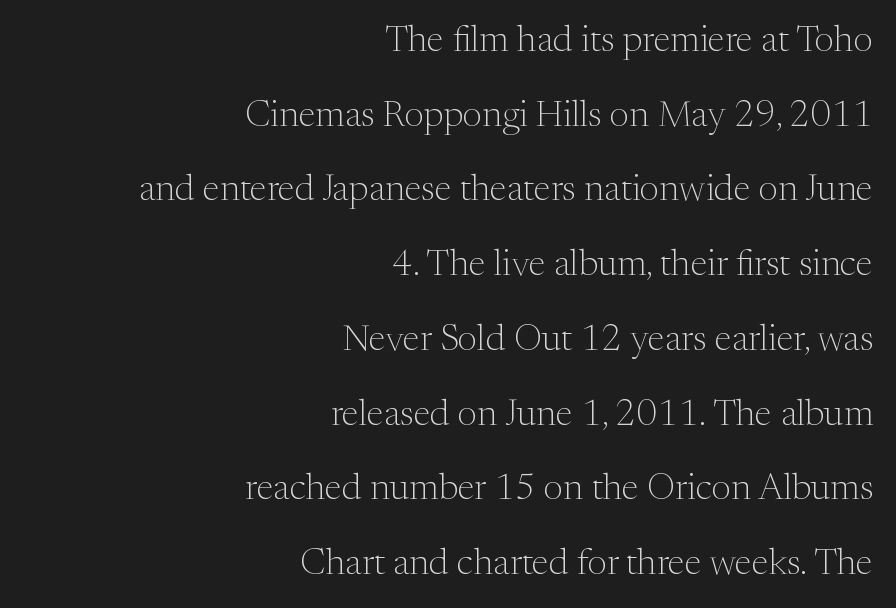
Q: Is the text bold? A: No.
Q: Is the text italic (slanted)? A: No, it is upright.
Q: Is the typeface a serif or a sans-serif typeface? A: Serif.
Q: Is the text underlined? A: No.
Q: How is the paragraph aligned? A: Right-aligned.
Q: Is the spacing between letters normal or unusually wide? A: Normal.
Q: Is the spacing between lines tight, normal or loose? A: Loose.
Q: Width (condensed, normal, or wide)? A: Normal.
Q: Stroke contrast? A: Medium.
Q: x-height? A: Medium.
Q: Monospaced? A: No.
